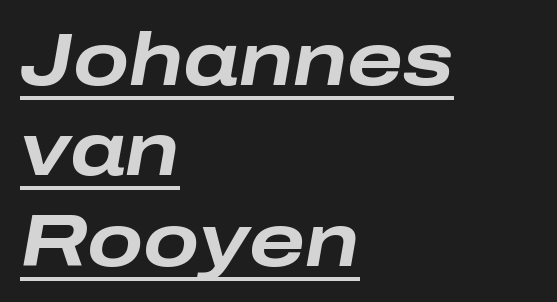
{"italic": "yes", "lean": "right", "slant_degrees": 10, "bold": "yes", "weight": "bold", "width": "wide", "stroke_contrast": "low", "x_height": "medium", "monospaced": "no", "underline": "yes", "align": "left", "line_spacing_ratio": 1.22, "letter_spacing": "normal", "letter_spacing_em": 0.0, "glyph_px": 74}
